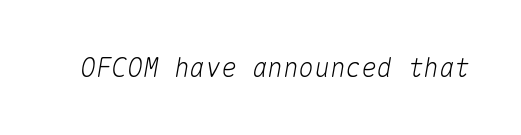
{"italic": "yes", "lean": "right", "slant_degrees": 10, "underline": "no", "letter_spacing": "normal", "letter_spacing_em": 0.0, "glyph_px": 26}
